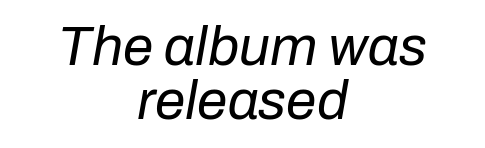
The image shows 55 px regular-weight type, italic (leaning right); set centered, tight line spacing (0.99x), normal letter spacing, not underlined; low stroke contrast and a medium x-height.
